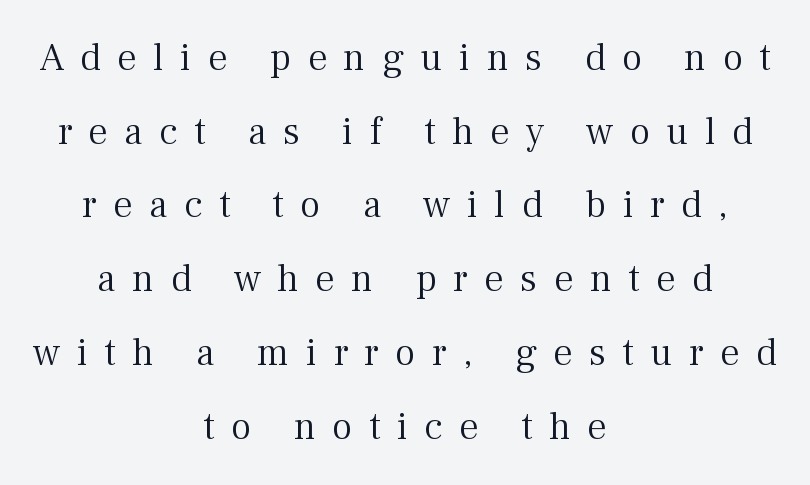
{"serif": "yes", "italic": "no", "bold": "no", "weight": "light", "width": "normal", "stroke_contrast": "medium", "x_height": "medium", "monospaced": "no", "underline": "no", "align": "center", "line_spacing_ratio": 1.89, "letter_spacing": "wide", "letter_spacing_em": 0.42, "glyph_px": 39}
